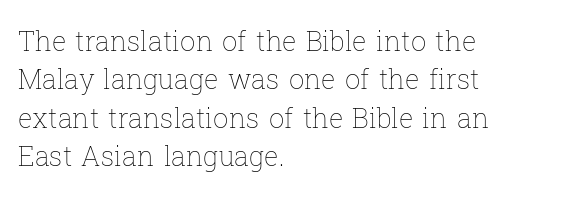
Every row of glyphs begins at an identical x-position on the left. A roman cut, with each character standing at attention. Does the leading feel generous? No, just average. The tracking reads as untouched default to a designer's eye.
